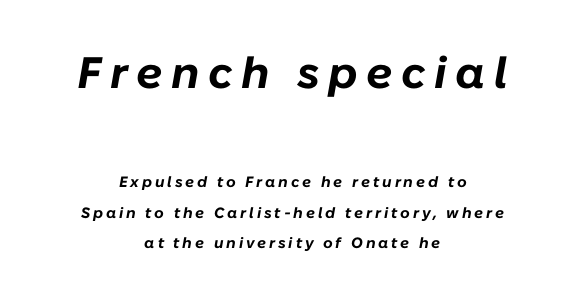
A typesetter would call this proportional, since set widths differ per character. Airy leading. Reading down the block, each line starts at a different indent, mirrored at its end. Tall strokes in this sample are angled rather than plumb. These words are printed bold, with thick strokes throughout. Character size in the leading block exceeds that of the trailing block.
